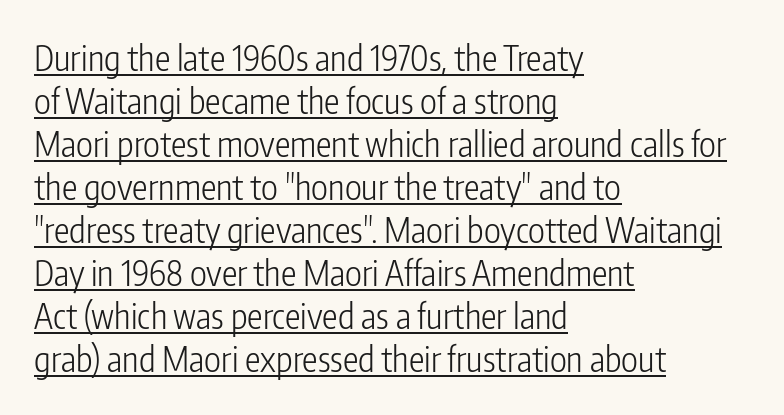
Q: Is the text bold? A: No.
Q: Is the text italic (slanted)? A: No, it is upright.
Q: Is the typeface a serif or a sans-serif typeface? A: Sans-serif.
Q: Is the text underlined? A: Yes.
Q: How is the paragraph aligned? A: Left-aligned.
Q: Is the spacing between letters normal or unusually wide? A: Normal.
Q: Width (condensed, normal, or wide)? A: Condensed.
Q: Stroke contrast? A: Low.
Q: x-height? A: Medium.
Q: Monospaced? A: No.
